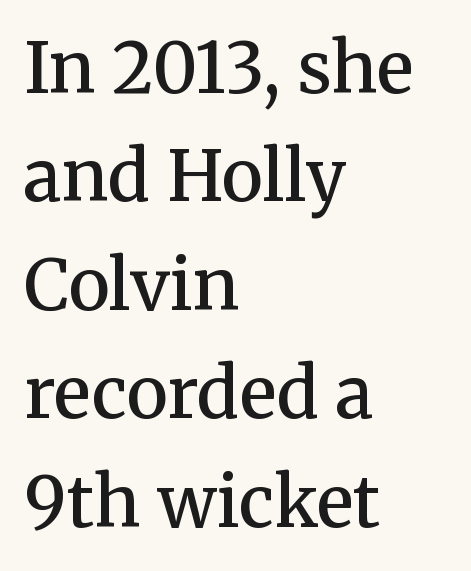
Q: Is the text bold? A: Semi-bold.
Q: Is the text italic (slanted)? A: No, it is upright.
Q: Is the typeface a serif or a sans-serif typeface? A: Serif.
Q: Is the text underlined? A: No.
Q: How is the paragraph aligned? A: Left-aligned.
Q: Is the spacing between letters normal or unusually wide? A: Normal.
Q: Is the spacing between lines tight, normal or loose? A: Normal.
Q: Width (condensed, normal, or wide)? A: Normal.
Q: Stroke contrast? A: Medium.
Q: x-height? A: Medium.
Q: Monospaced? A: No.
